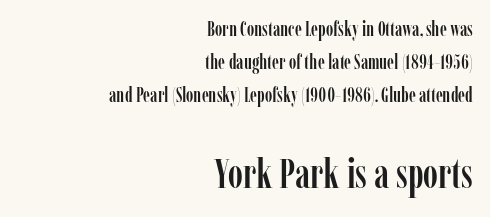
{"serif": "yes", "italic": "no", "width": "condensed", "stroke_contrast": "low", "x_height": "medium", "monospaced": "no", "underline": "no", "align": "right", "line_spacing": "normal", "line_spacing_ratio": 1.66, "letter_spacing": "normal", "letter_spacing_em": 0.0, "larger_block": "second", "size_ratio": 2.05, "glyph_px": 41}
